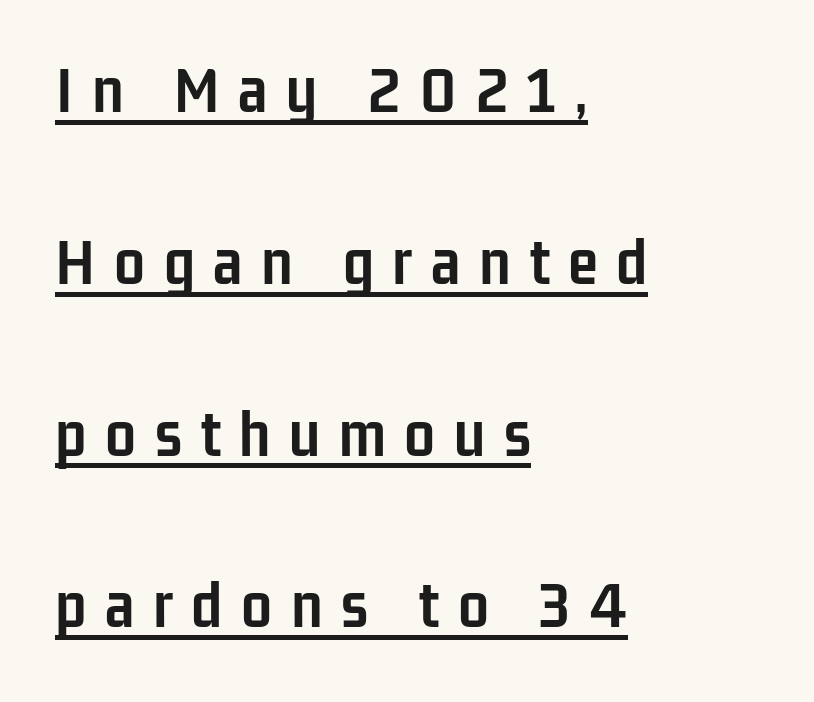
Q: Is the text bold? A: Yes.
Q: Is the text italic (slanted)? A: No, it is upright.
Q: Is the typeface a serif or a sans-serif typeface? A: Sans-serif.
Q: Is the text underlined? A: Yes.
Q: How is the paragraph aligned? A: Left-aligned.
Q: Is the spacing between letters normal or unusually wide? A: Unusually wide.
Q: Is the spacing between lines tight, normal or loose? A: Loose.
Q: Width (condensed, normal, or wide)? A: Condensed.
Q: Stroke contrast? A: Low.
Q: x-height? A: Medium.
Q: Monospaced? A: No.
